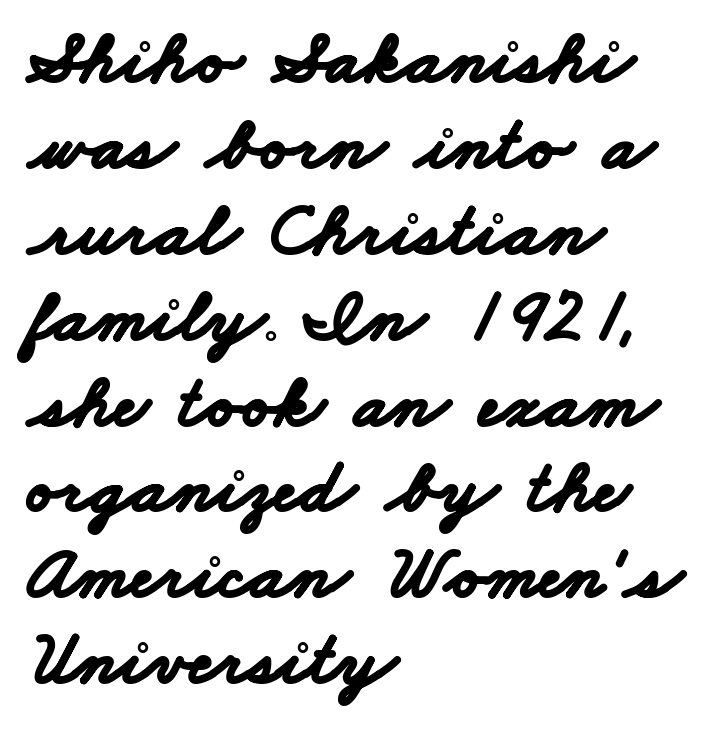
{"serif": "no", "bold": "yes", "weight": "bold", "width": "wide", "stroke_contrast": "low", "x_height": "small", "monospaced": "no", "underline": "no", "align": "left", "line_spacing": "tight", "line_spacing_ratio": 1.13, "letter_spacing": "normal", "letter_spacing_em": 0.0, "glyph_px": 76}
